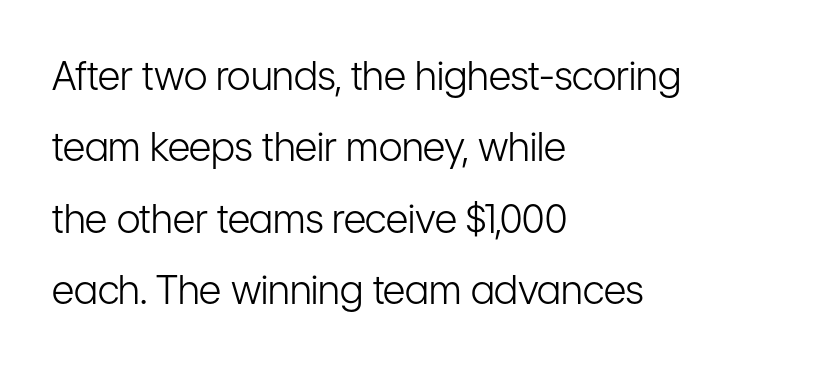
The image shows 39 px light, condensed sans-serif type, upright; set left-aligned, line spacing 1.83x, normal letter spacing, not underlined; low stroke contrast and a medium x-height.
